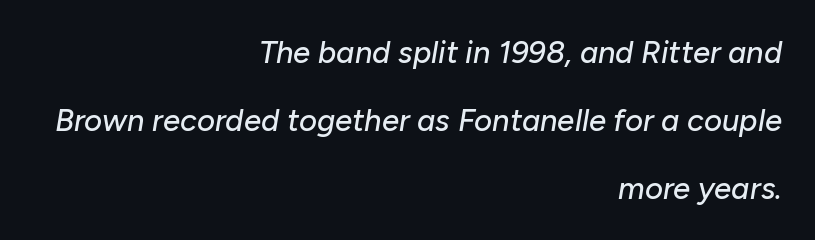
Q: Is the text italic (slanted)? A: Yes, it leans right by about 10 degrees.
Q: Is the text underlined? A: No.
Q: How is the paragraph aligned? A: Right-aligned.
Q: Is the spacing between letters normal or unusually wide? A: Normal.
Q: Is the spacing between lines tight, normal or loose? A: Loose.
Q: Width (condensed, normal, or wide)? A: Normal.
Q: Stroke contrast? A: Low.
Q: x-height? A: Medium.
Q: Monospaced? A: No.
